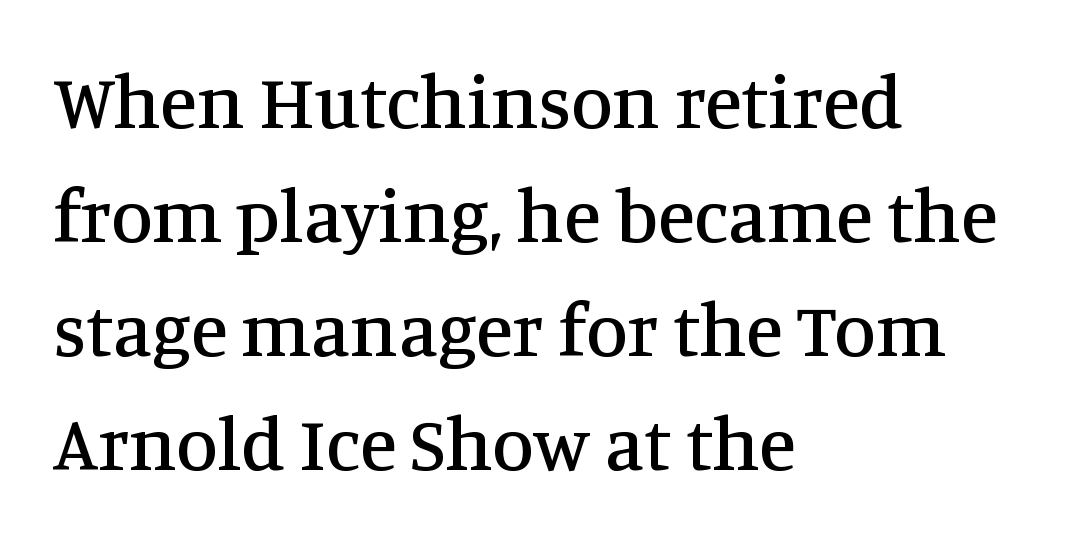
Q: Is the text italic (slanted)? A: No, it is upright.
Q: Is the typeface a serif or a sans-serif typeface? A: Serif.
Q: Is the text underlined? A: No.
Q: How is the paragraph aligned? A: Left-aligned.
Q: Is the spacing between letters normal or unusually wide? A: Normal.
Q: Is the spacing between lines tight, normal or loose? A: Normal.
Q: Width (condensed, normal, or wide)? A: Normal.
Q: Stroke contrast? A: Medium.
Q: x-height? A: Large.
Q: Monospaced? A: No.
